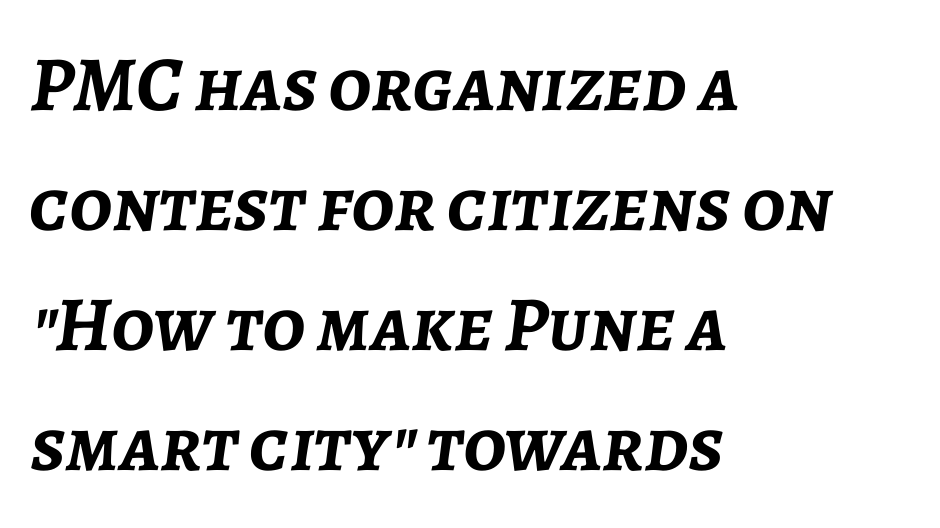
Q: Is the text bold? A: Yes.
Q: Is the text italic (slanted)? A: Yes, it leans right by about 7 degrees.
Q: Is the text underlined? A: No.
Q: How is the paragraph aligned? A: Left-aligned.
Q: Is the spacing between letters normal or unusually wide? A: Normal.
Q: Is the spacing between lines tight, normal or loose? A: Normal.
Q: Width (condensed, normal, or wide)? A: Normal.
Q: Stroke contrast? A: Low.
Q: x-height? A: Medium.
Q: Monospaced? A: No.
